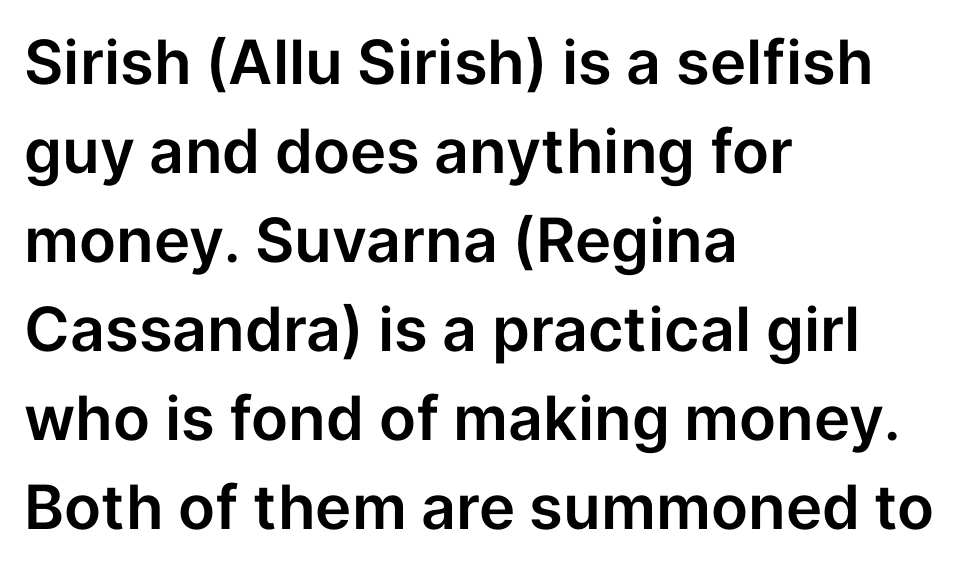
A roman cut, with each character standing at attention. There is no visible air inserted between adjacent glyphs. Is this a sans? Yes — the strokes have no serifs. The block of text has a typical density, with ordinary space between rows.
